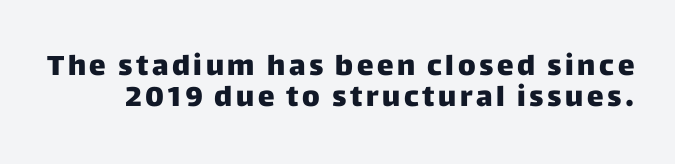
Q: Is the text bold? A: Yes.
Q: Is the text italic (slanted)? A: No, it is upright.
Q: Is the typeface a serif or a sans-serif typeface? A: Sans-serif.
Q: Is the text underlined? A: No.
Q: Is the spacing between lines tight, normal or loose? A: Tight.
Q: Width (condensed, normal, or wide)? A: Normal.
Q: Stroke contrast? A: Low.
Q: x-height? A: Large.
Q: Monospaced? A: No.
